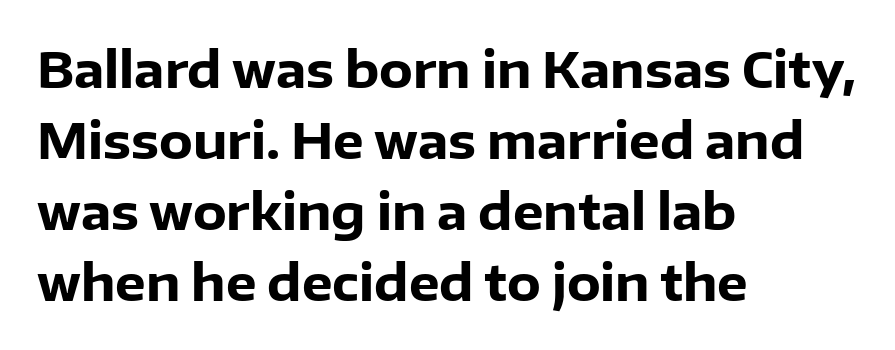
Q: Is the text bold? A: Yes.
Q: Is the text italic (slanted)? A: No, it is upright.
Q: Is the typeface a serif or a sans-serif typeface? A: Sans-serif.
Q: Is the text underlined? A: No.
Q: How is the paragraph aligned? A: Left-aligned.
Q: Is the spacing between letters normal or unusually wide? A: Normal.
Q: Is the spacing between lines tight, normal or loose? A: Normal.
Q: Width (condensed, normal, or wide)? A: Normal.
Q: Stroke contrast? A: Low.
Q: x-height? A: Medium.
Q: Monospaced? A: No.
